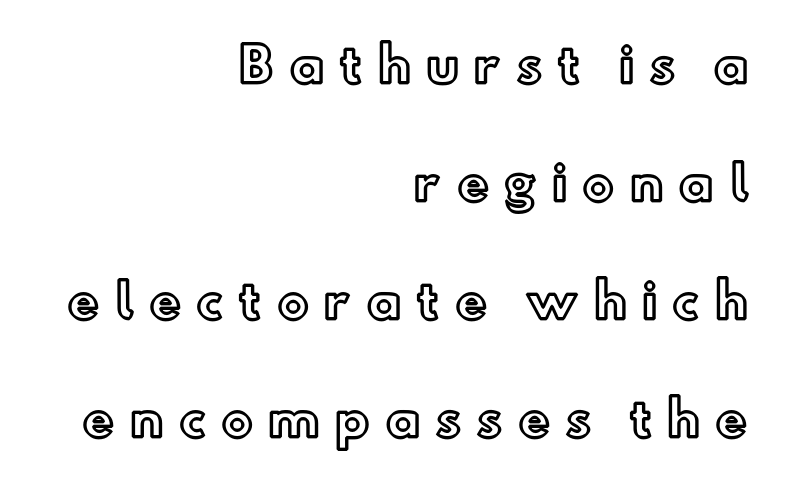
The image shows 48 px text type, upright; set right-aligned, loose line spacing (2.46x), unusually wide letter spacing (+0.31 em), not underlined; a small x-height.
